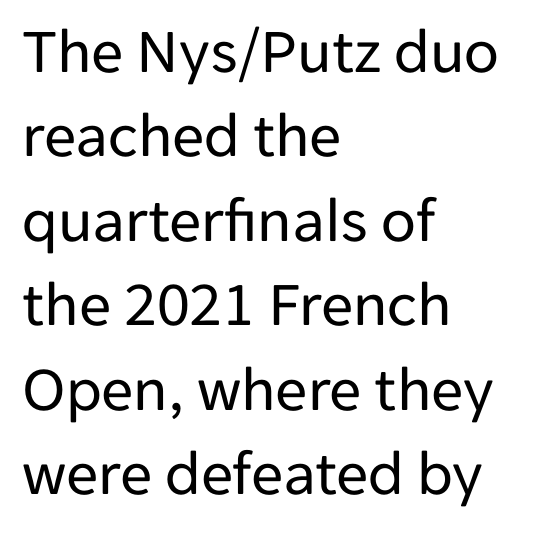
The image shows 64 px regular-weight sans-serif type, upright; set left-aligned, normal line spacing (1.32x), normal letter spacing, not underlined; low stroke contrast and a medium x-height.
